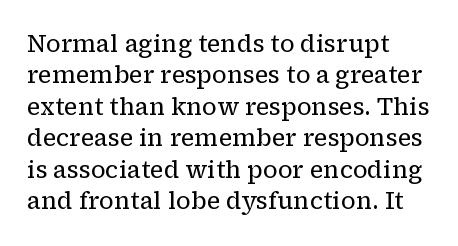
The image shows 24 px text type, upright; set left-aligned, normal line spacing (1.31x), normal letter spacing, not underlined.
